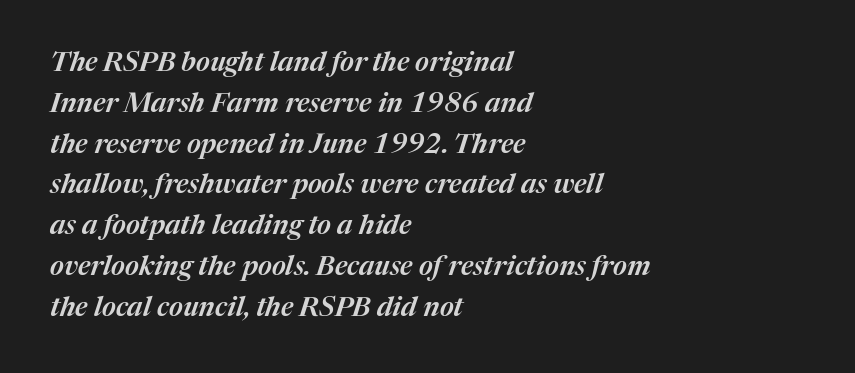
The image shows 27 px text type, italic (leaning right); set left-aligned, normal line spacing (1.51x), normal letter spacing, not underlined.
